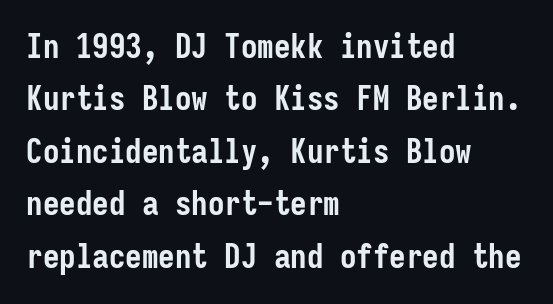
These lines keep a tight, regular rhythm from letter to letter. Interline gaps are of average width in this sample. These lines are rendered in a fixed-pitch font. In terms of posture, this sample is upright. Descenders hang freely into open space.
